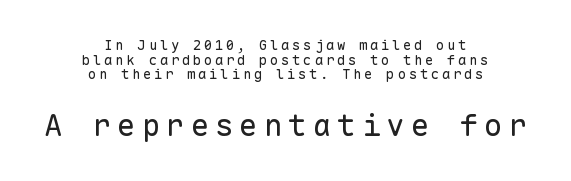
The image shows 31 px regular-weight sans-serif type, upright, monospaced; set centered, tight line spacing (1.05x), not underlined; the second (bottom) block is 2.21x larger; low stroke contrast and a medium x-height.
